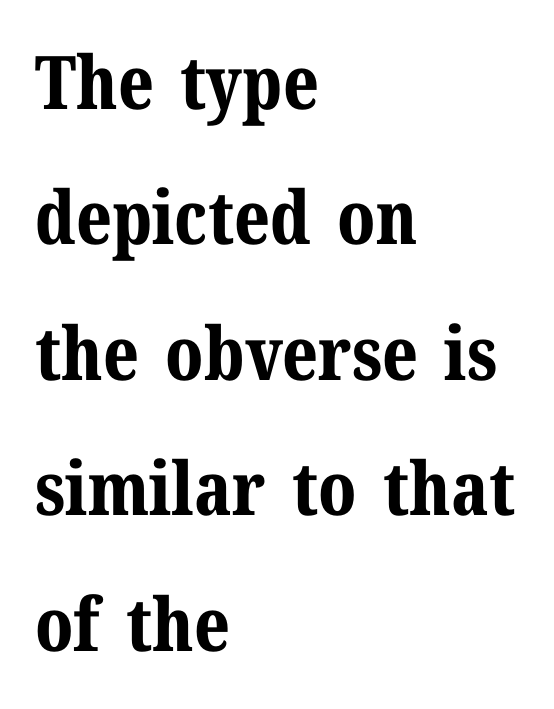
Q: Is the text bold? A: Yes.
Q: Is the text italic (slanted)? A: No, it is upright.
Q: Is the typeface a serif or a sans-serif typeface? A: Serif.
Q: Is the text underlined? A: No.
Q: How is the paragraph aligned? A: Left-aligned.
Q: Is the spacing between letters normal or unusually wide? A: Normal.
Q: Width (condensed, normal, or wide)? A: Normal.
Q: Stroke contrast? A: Medium.
Q: x-height? A: Medium.
Q: Monospaced? A: No.
